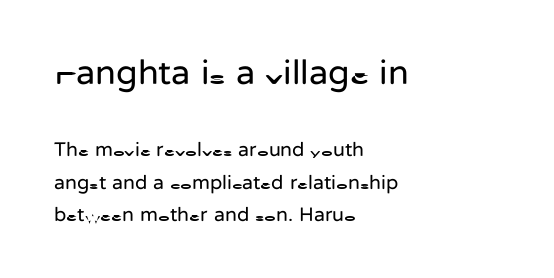
Caption: standard tracking, unaltered. Bigger letters appear in the top chunk; the bottom chunk is reduced. Rule under the text: the space is simply empty. The characters display no serif detailing; their extremities are plain.
